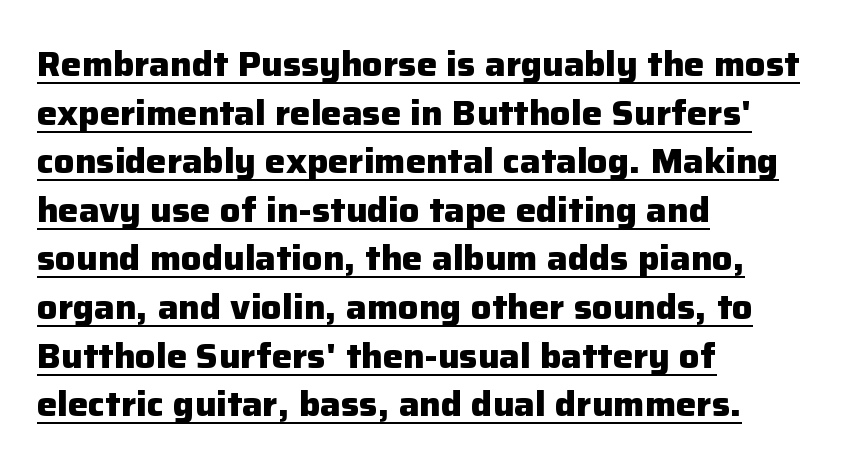
Q: Is the text bold? A: Yes.
Q: Is the text italic (slanted)? A: No, it is upright.
Q: Is the typeface a serif or a sans-serif typeface? A: Sans-serif.
Q: Is the text underlined? A: Yes.
Q: How is the paragraph aligned? A: Left-aligned.
Q: Is the spacing between letters normal or unusually wide? A: Normal.
Q: Is the spacing between lines tight, normal or loose? A: Normal.
Q: Width (condensed, normal, or wide)? A: Normal.
Q: Stroke contrast? A: Low.
Q: x-height? A: Medium.
Q: Monospaced? A: No.
